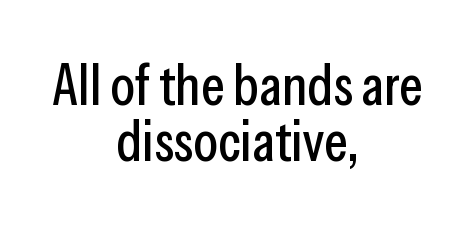
Q: Is the text italic (slanted)? A: No, it is upright.
Q: Is the typeface a serif or a sans-serif typeface? A: Sans-serif.
Q: Is the text underlined? A: No.
Q: How is the paragraph aligned? A: Centered.
Q: Is the spacing between letters normal or unusually wide? A: Normal.
Q: Is the spacing between lines tight, normal or loose? A: Tight.
Q: Width (condensed, normal, or wide)? A: Condensed.
Q: Stroke contrast? A: Low.
Q: x-height? A: Medium.
Q: Monospaced? A: No.
